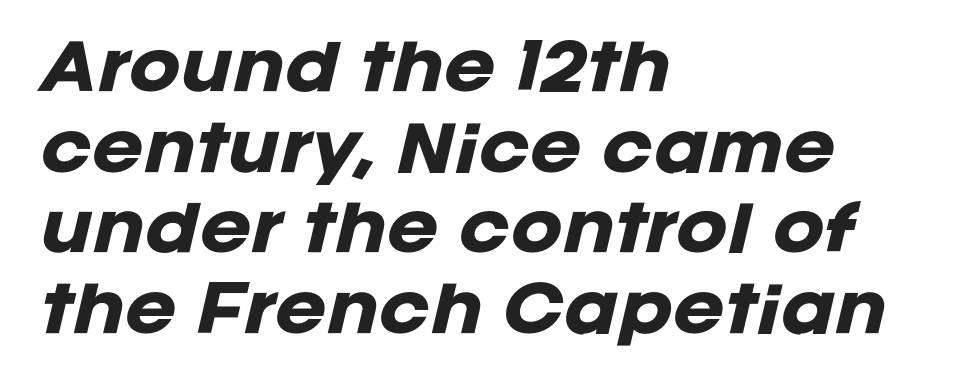
The image shows 62 px heavy type, italic (leaning right); set left-aligned, normal line spacing (1.3x), normal letter spacing, not underlined; low stroke contrast and a large x-height.
